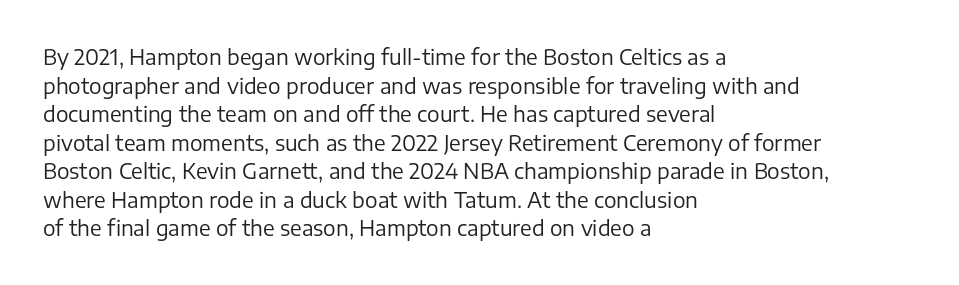
{"italic": "no", "bold": "no", "underline": "no", "align": "left", "line_spacing": "normal", "line_spacing_ratio": 1.36, "letter_spacing": "normal", "letter_spacing_em": 0.0, "glyph_px": 21}
